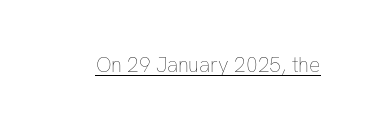
Q: Is the text bold? A: No.
Q: Is the text italic (slanted)? A: No, it is upright.
Q: Is the text underlined? A: Yes.
Q: Is the spacing between letters normal or unusually wide? A: Normal.
